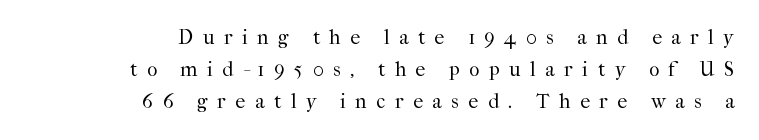
Display-style spreading of the glyphs; the letterfit is very open. The axis of the letterforms is exactly vertical. Just letters on the line, the space beneath them empty. Nothing heavy about these letters — not bold at all.
